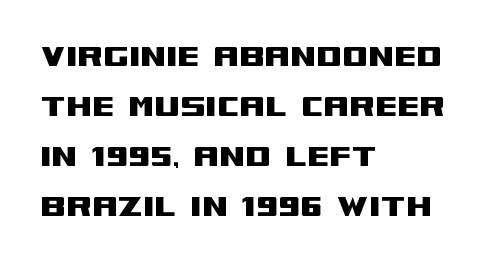
The image shows 37 px wide sans-serif type, upright; set left-aligned, normal line spacing (1.35x), normal letter spacing, not underlined; medium stroke contrast and a large x-height.
